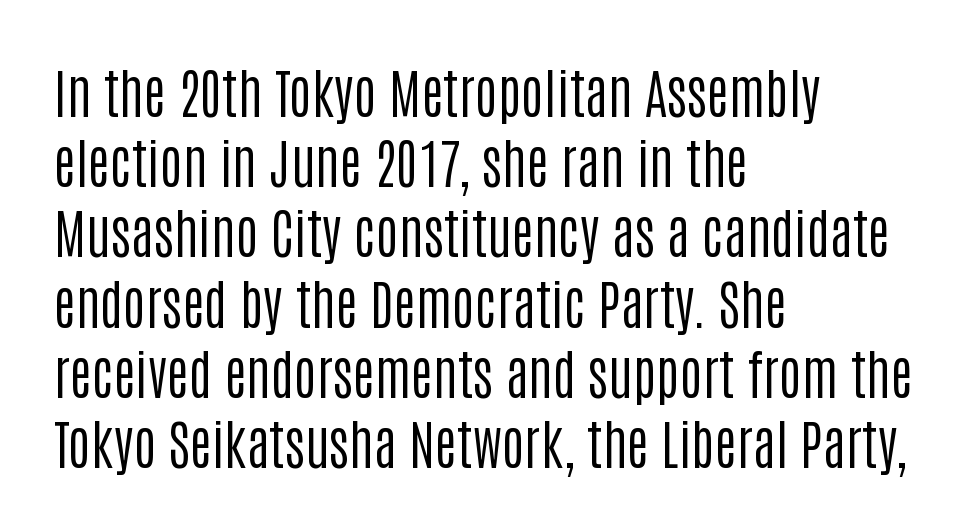
Line beginnings align vertically; line endings do not. These glyphs show unthickened strokes, regular width or finer. Quick note: underline off. Leading matches the norm, producing a regular column.
